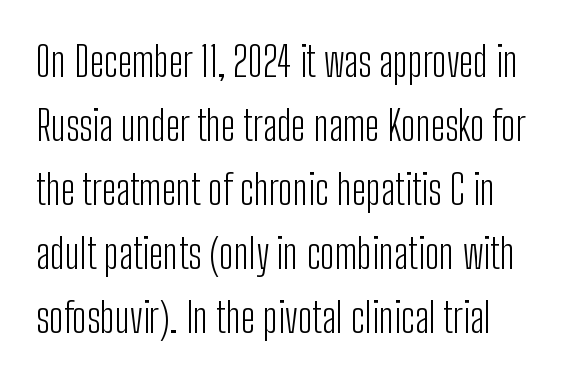
A classic flush-left, rag-right setting is used for this passage. The type family on display is of the sans-serif kind. Proportional: the letters do not fall into vertical columns. The specimen reads as upright at a glance. Type without underlining.
